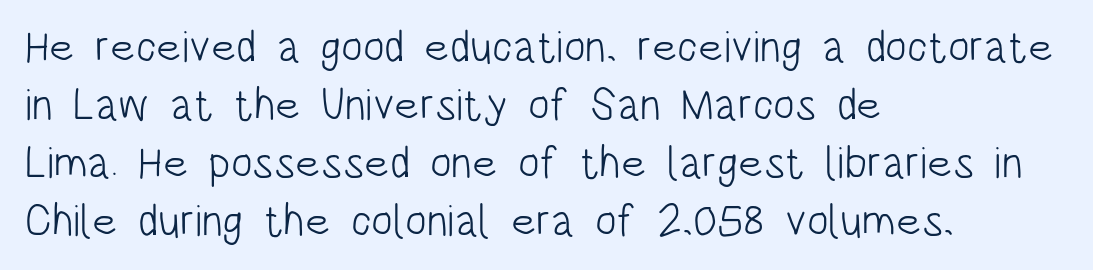
Character widths vary here, with narrow letters taking less room than wide ones. The zone under the glyphs is completely vacant. The letterforms sit at book weight or below. The type sits square on the baseline with zero lean.
